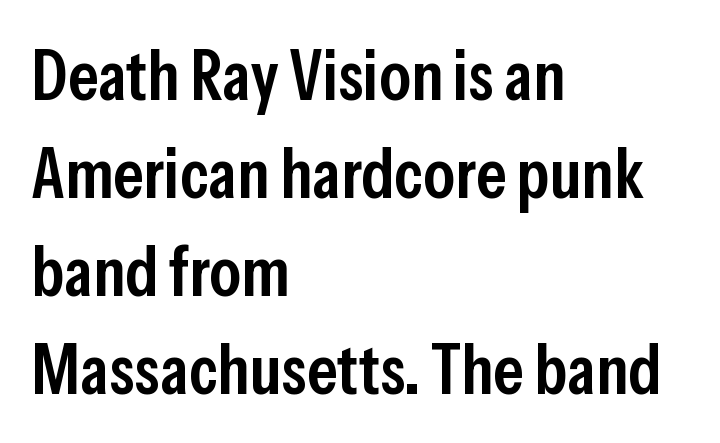
The font is running at a semibold setting, under full bold. The passage shown is typeset with a sans-serif family. Compared with typical body copy, the letter spacing here is the same. Italic: no, the glyphs are upright roman. Check under the words: just untouched page.
